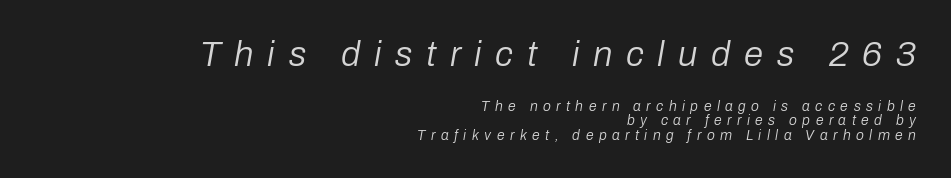
The image shows 35 px regular-weight type, italic (leaning right); set right-aligned, tight line spacing (1.01x), unusually wide letter spacing (+0.39 em), not underlined; the first (top) block is 2.5x larger; low stroke contrast and a medium x-height.
